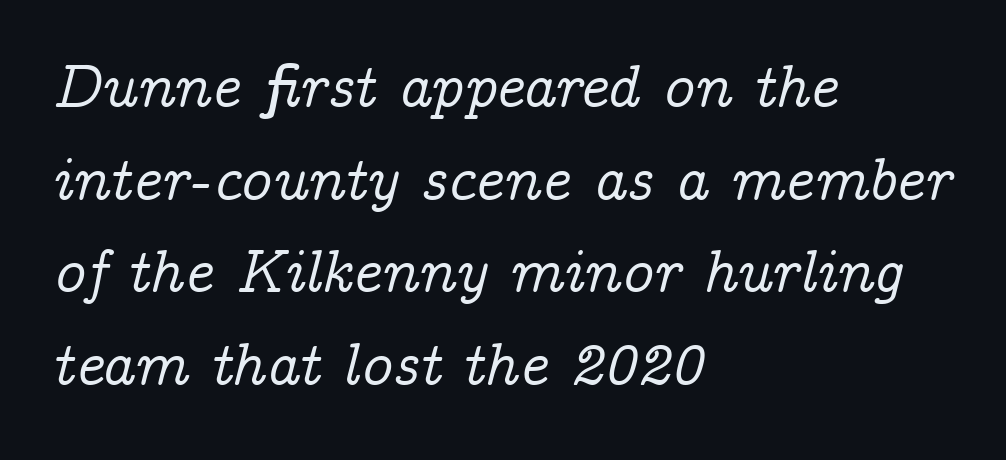
Q: Is the text italic (slanted)? A: Yes, it leans right by about 14 degrees.
Q: Is the typeface a serif or a sans-serif typeface? A: Serif.
Q: Is the text underlined? A: No.
Q: How is the paragraph aligned? A: Left-aligned.
Q: Is the spacing between letters normal or unusually wide? A: Normal.
Q: Is the spacing between lines tight, normal or loose? A: Normal.
Q: Width (condensed, normal, or wide)? A: Normal.
Q: Stroke contrast? A: Low.
Q: x-height? A: Medium.
Q: Monospaced? A: No.
